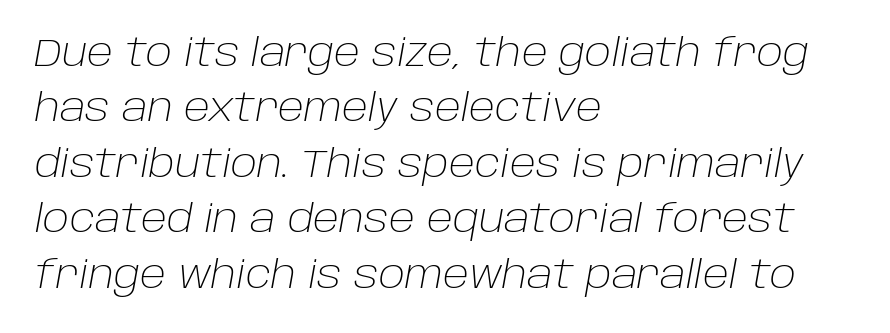
Q: Is the text bold? A: No.
Q: Is the text italic (slanted)? A: Yes, it leans right by about 10 degrees.
Q: Is the text underlined? A: No.
Q: How is the paragraph aligned? A: Left-aligned.
Q: Is the spacing between letters normal or unusually wide? A: Normal.
Q: Is the spacing between lines tight, normal or loose? A: Normal.
Q: Width (condensed, normal, or wide)? A: Normal.
Q: Stroke contrast? A: Low.
Q: x-height? A: Large.
Q: Monospaced? A: No.
